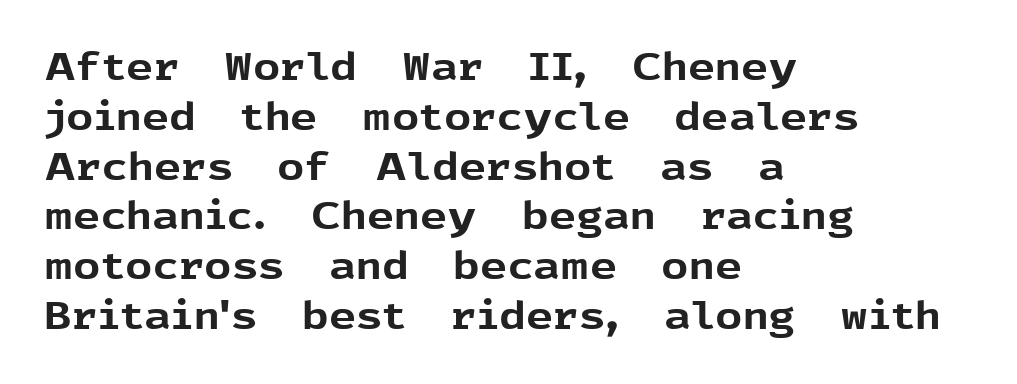
{"serif": "no", "italic": "no", "bold": "yes", "weight": "bold", "width": "normal", "x_height": "medium", "monospaced": "no", "underline": "no", "align": "left", "line_spacing": "normal", "line_spacing_ratio": 1.31, "letter_spacing": "normal", "letter_spacing_em": 0.0, "glyph_px": 38}
